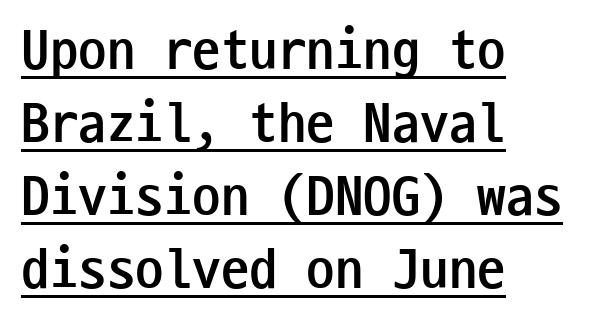
Ascenders rise straight up at ninety degrees. Does the weight exceed regular? Yes, all the way to bold. This block has exactly the height ordinary leading produces. A typesetter would call this zero additional tracking.
